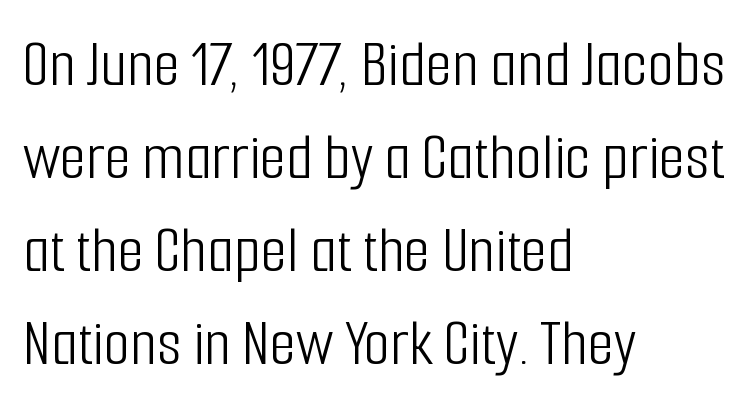
Q: Is the text bold? A: No.
Q: Is the text italic (slanted)? A: No, it is upright.
Q: Is the typeface a serif or a sans-serif typeface? A: Sans-serif.
Q: Is the text underlined? A: No.
Q: How is the paragraph aligned? A: Left-aligned.
Q: Is the spacing between letters normal or unusually wide? A: Normal.
Q: Is the spacing between lines tight, normal or loose? A: Normal.
Q: Width (condensed, normal, or wide)? A: Condensed.
Q: Stroke contrast? A: Low.
Q: x-height? A: Medium.
Q: Monospaced? A: No.
